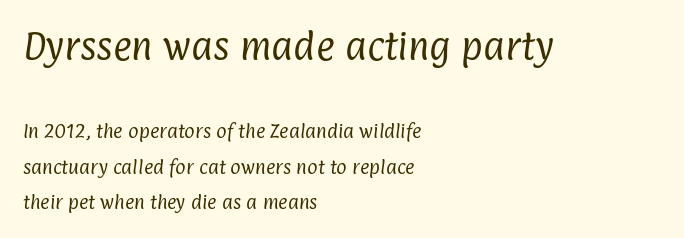
Q: Is the text bold? A: No.
Q: Is the typeface a serif or a sans-serif typeface? A: Sans-serif.
Q: Is the text underlined? A: No.
Q: How is the paragraph aligned? A: Left-aligned.
Q: Is the spacing between letters normal or unusually wide? A: Normal.
Q: Is the spacing between lines tight, normal or loose? A: Loose.
Q: Which block of text is set in a larger size, the first (top) or the second (bottom)? A: The first (top) one.
Q: Width (condensed, normal, or wide)? A: Condensed.
Q: Stroke contrast? A: Low.
Q: x-height? A: Medium.
Q: Monospaced? A: No.
